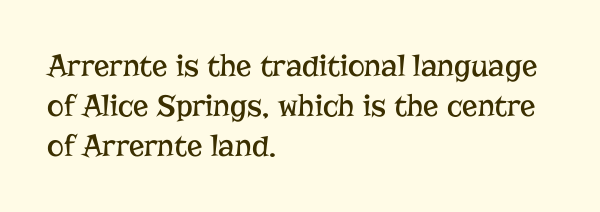
Caption: multi-line text, flush left, ragged right. A serif font was chosen for this passage. Students, observe: this is what conventionally led text looks like. Stems here are at most as thick as an everyday book face. Words appear dense and cohesive because spacing is normal. Glance below the letters and you will spot only blank space.
